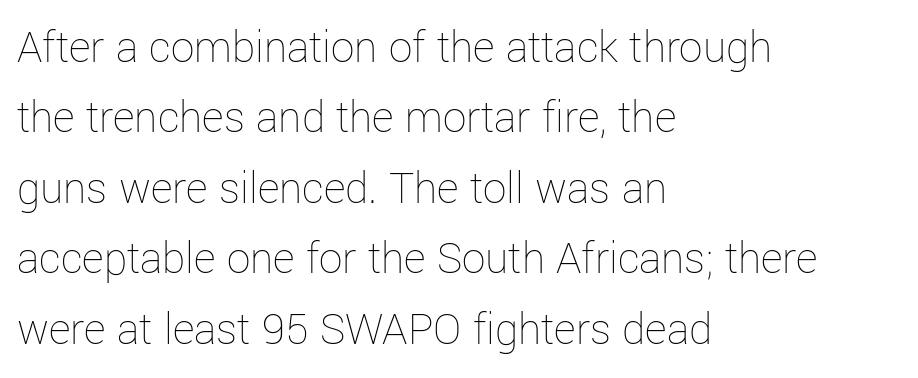
Q: Is the text bold? A: No.
Q: Is the text italic (slanted)? A: No, it is upright.
Q: Is the text underlined? A: No.
Q: How is the paragraph aligned? A: Left-aligned.
Q: Is the spacing between letters normal or unusually wide? A: Normal.
Q: Is the spacing between lines tight, normal or loose? A: Normal.
Q: Width (condensed, normal, or wide)? A: Normal.
Q: Stroke contrast? A: Low.
Q: x-height? A: Medium.
Q: Monospaced? A: No.
